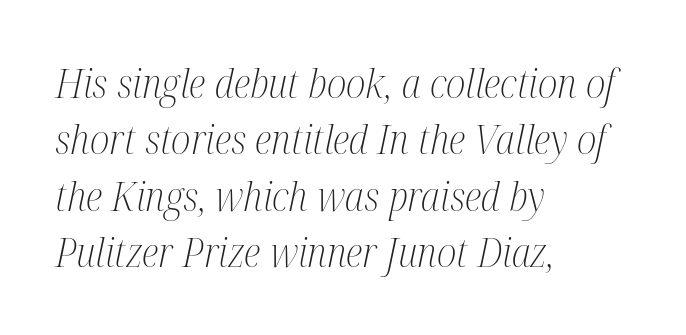
Q: Is the text bold? A: No.
Q: Is the text italic (slanted)? A: Yes, it leans right by about 12 degrees.
Q: Is the typeface a serif or a sans-serif typeface? A: Serif.
Q: Is the text underlined? A: No.
Q: How is the paragraph aligned? A: Left-aligned.
Q: Is the spacing between letters normal or unusually wide? A: Normal.
Q: Is the spacing between lines tight, normal or loose? A: Normal.
Q: Width (condensed, normal, or wide)? A: Condensed.
Q: Stroke contrast? A: Medium.
Q: x-height? A: Medium.
Q: Monospaced? A: No.
